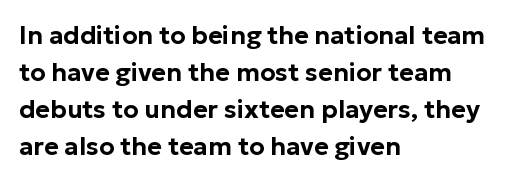
The image shows 25 px text type, upright; set left-aligned, normal line spacing (1.48x), normal letter spacing, not underlined.
